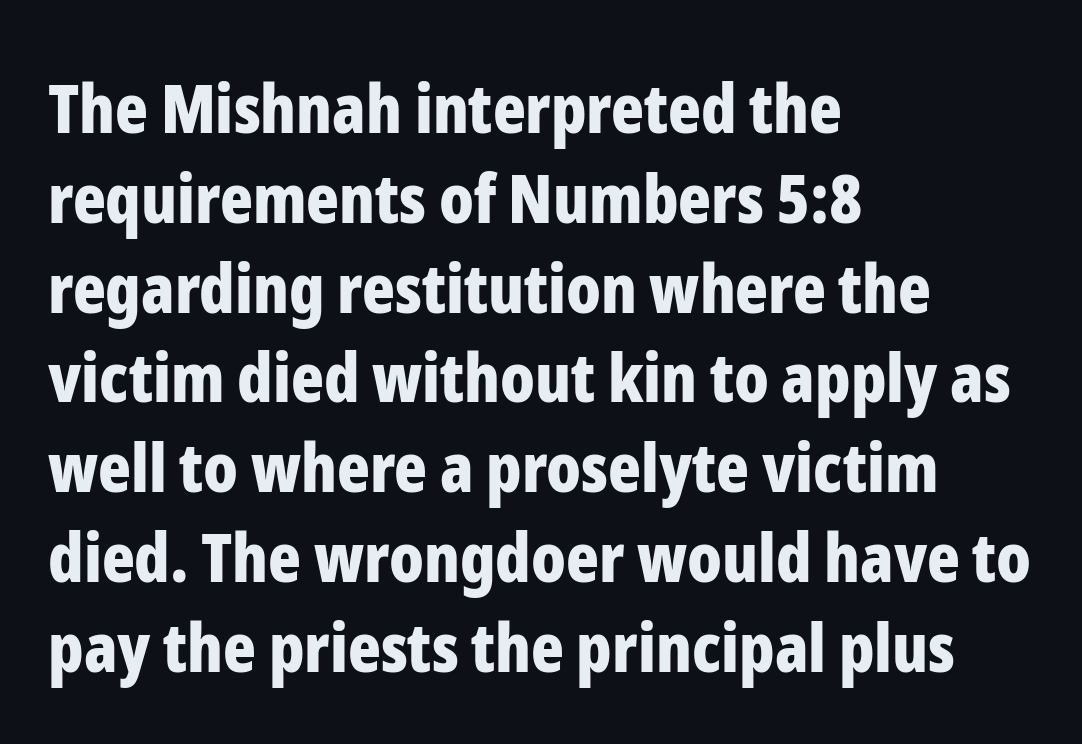
Q: Is the text bold? A: Yes.
Q: Is the text italic (slanted)? A: No, it is upright.
Q: Is the typeface a serif or a sans-serif typeface? A: Sans-serif.
Q: Is the text underlined? A: No.
Q: How is the paragraph aligned? A: Left-aligned.
Q: Is the spacing between letters normal or unusually wide? A: Normal.
Q: Is the spacing between lines tight, normal or loose? A: Normal.
Q: Width (condensed, normal, or wide)? A: Condensed.
Q: Stroke contrast? A: Low.
Q: x-height? A: Medium.
Q: Monospaced? A: No.
